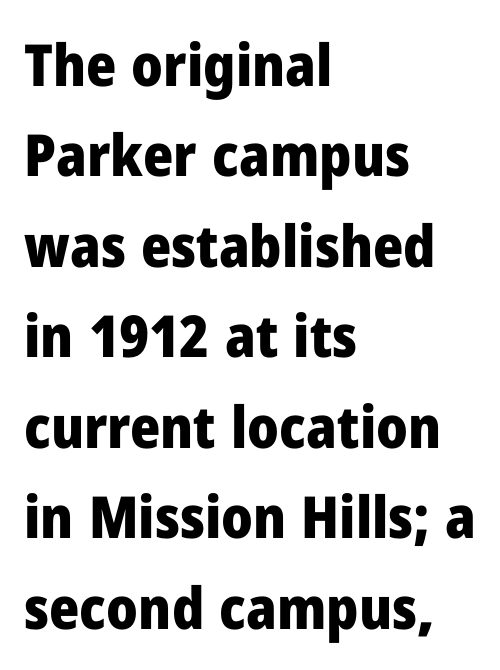
The image shows 58 px heavy sans-serif type, upright; set left-aligned, normal line spacing (1.56x), normal letter spacing, not underlined; low stroke contrast and a medium x-height.
